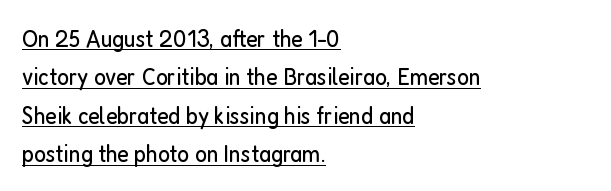
Q: Is the text bold? A: No.
Q: Is the text italic (slanted)? A: No, it is upright.
Q: Is the text underlined? A: Yes.
Q: How is the paragraph aligned? A: Left-aligned.
Q: Is the spacing between letters normal or unusually wide? A: Normal.
Q: Is the spacing between lines tight, normal or loose? A: Normal.
